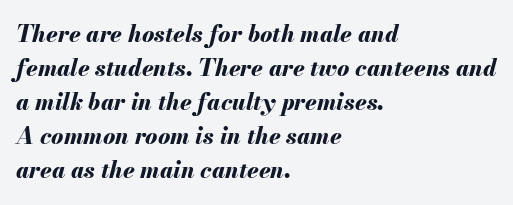
Q: Is the text bold? A: Yes.
Q: Is the text italic (slanted)? A: Yes, it leans right by about 13 degrees.
Q: Is the text underlined? A: No.
Q: How is the paragraph aligned? A: Left-aligned.
Q: Is the spacing between letters normal or unusually wide? A: Normal.
Q: Is the spacing between lines tight, normal or loose? A: Normal.
